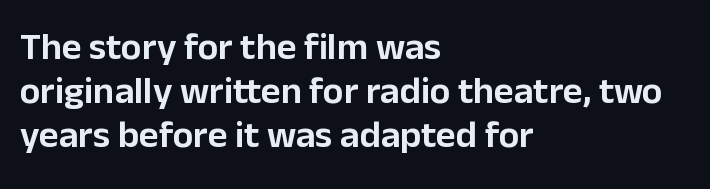
Here the designer chose a conventional face with non-uniform glyph widths. The type sits square on the baseline with zero lean. Descenders are the only things crossing below the line. The setting favours the left margin, as ordinary paragraphs usually do. Inter-character spacing is left at the font's built-in metrics. Serif or sans? Sans — the stroke terminals are bare.
